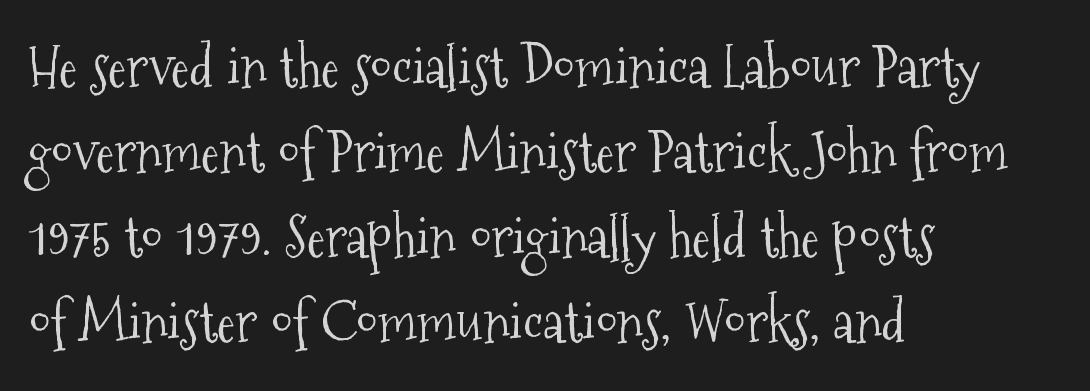
Designer's note — italics off, roman on. Typeset ragged right — the left edge is the straight one. These lines keep a tight, regular rhythm from letter to letter. Weight: regular or lighter. Each letter keeps its own natural width here, so spacing adapts to shape. Regarding leading, the lines here are spaced in the standard way.
